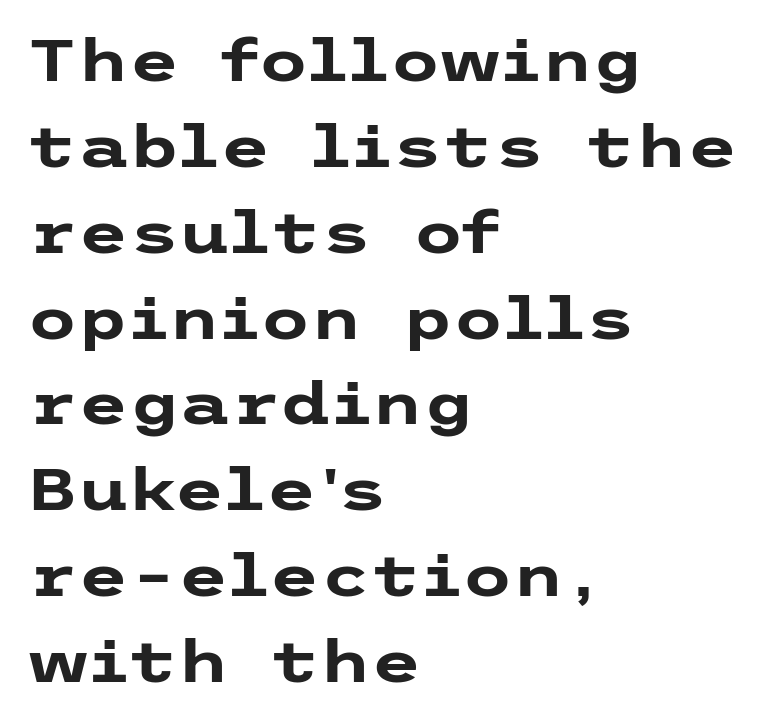
{"serif": "no", "italic": "no", "bold": "yes", "weight": "heavy", "width": "wide", "stroke_contrast": "low", "x_height": "medium", "underline": "no", "align": "left", "line_spacing": "normal", "line_spacing_ratio": 1.48, "letter_spacing": "normal", "letter_spacing_em": 0.0, "glyph_px": 58}
